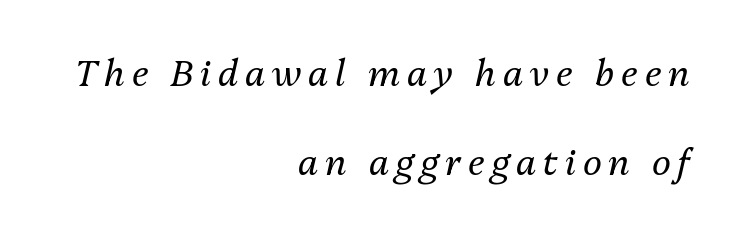
Q: Is the text bold? A: No.
Q: Is the text italic (slanted)? A: Yes, it leans right by about 13 degrees.
Q: Is the text underlined? A: No.
Q: How is the paragraph aligned? A: Right-aligned.
Q: Is the spacing between lines tight, normal or loose? A: Loose.
Q: Width (condensed, normal, or wide)? A: Normal.
Q: Stroke contrast? A: Medium.
Q: x-height? A: Medium.
Q: Monospaced? A: No.
